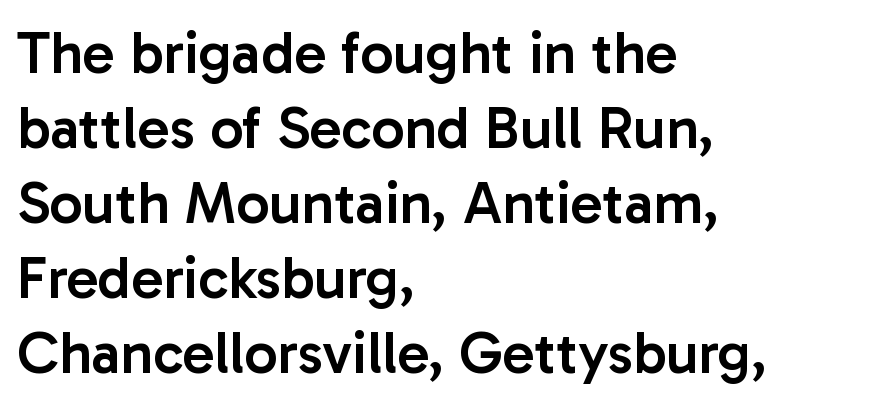
{"serif": "no", "italic": "no", "bold": "semi", "weight": "semibold", "width": "normal", "stroke_contrast": "low", "x_height": "medium", "monospaced": "no", "underline": "no", "align": "left", "line_spacing": "normal", "line_spacing_ratio": 1.27, "letter_spacing": "normal", "letter_spacing_em": 0.0, "glyph_px": 59}
